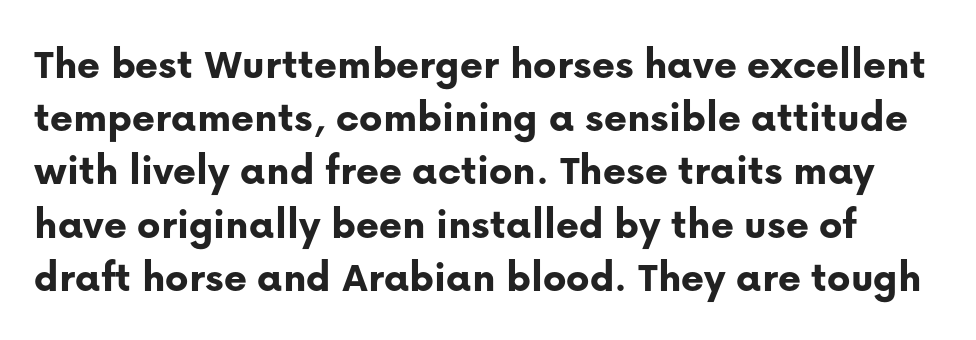
{"serif": "no", "italic": "no", "bold": "yes", "weight": "bold", "width": "normal", "stroke_contrast": "low", "x_height": "medium", "monospaced": "no", "underline": "no", "line_spacing_ratio": 1.21, "letter_spacing": "normal", "letter_spacing_em": 0.0, "glyph_px": 44}
